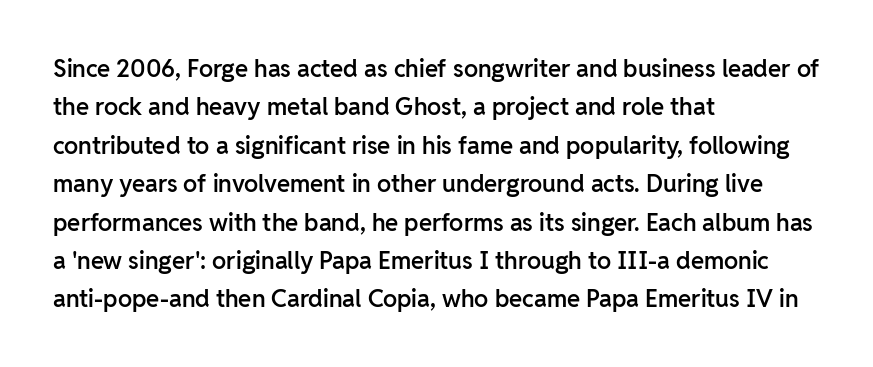
The rendering uses a moderate line-height, typical for paragraphs. How heavy is the stroke? Medium-heavy — a semibold, shy of bold. In CSS terms this would be text-align: left. The glyphs are unaccompanied by any horizontal stroke below them.
